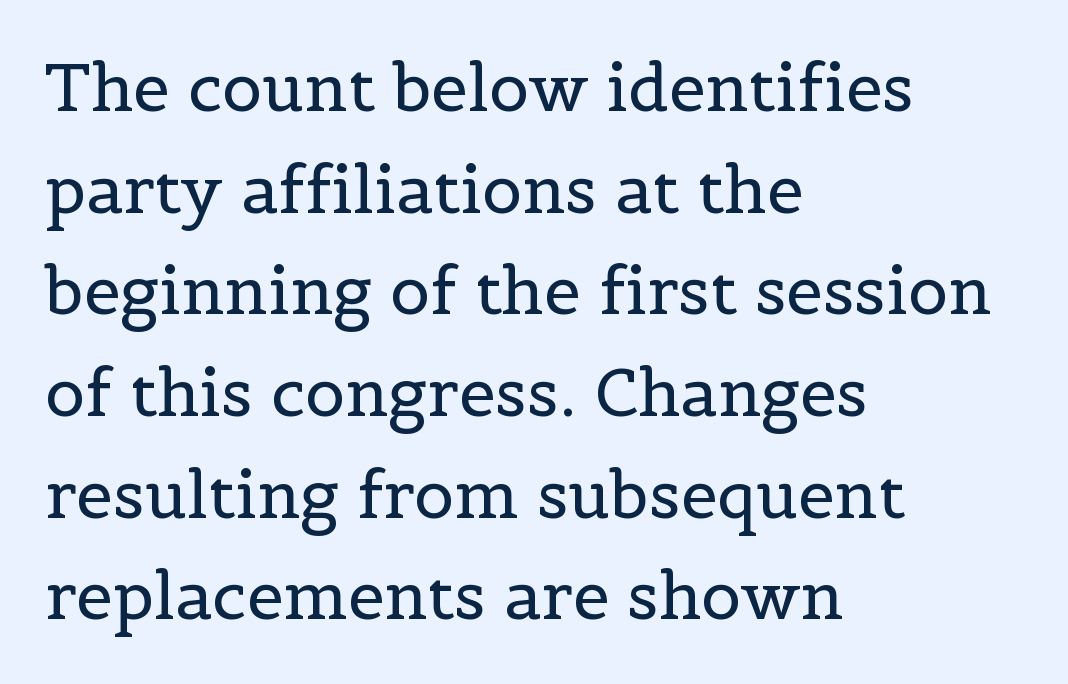
Q: Is the text bold? A: No.
Q: Is the text italic (slanted)? A: No, it is upright.
Q: Is the typeface a serif or a sans-serif typeface? A: Serif.
Q: Is the text underlined? A: No.
Q: How is the paragraph aligned? A: Left-aligned.
Q: Is the spacing between letters normal or unusually wide? A: Normal.
Q: Is the spacing between lines tight, normal or loose? A: Normal.
Q: Width (condensed, normal, or wide)? A: Normal.
Q: x-height? A: Medium.
Q: Monospaced? A: No.
